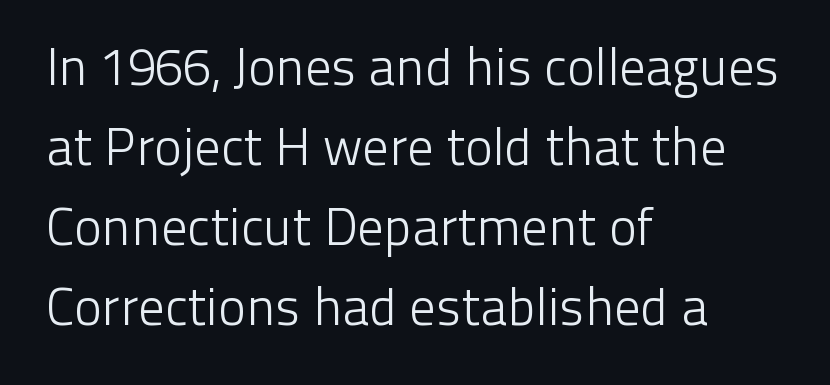
A typesetter would call this leading conventional body-copy spacing. Observe the ordinary spacing: letters are neighbours, not strangers. A typesetter would label this face a sans. Each line starts at the same left margin while the right side varies. The rendering uses natural spacing where letterforms have individual widths. The zone under the glyphs is completely vacant.
